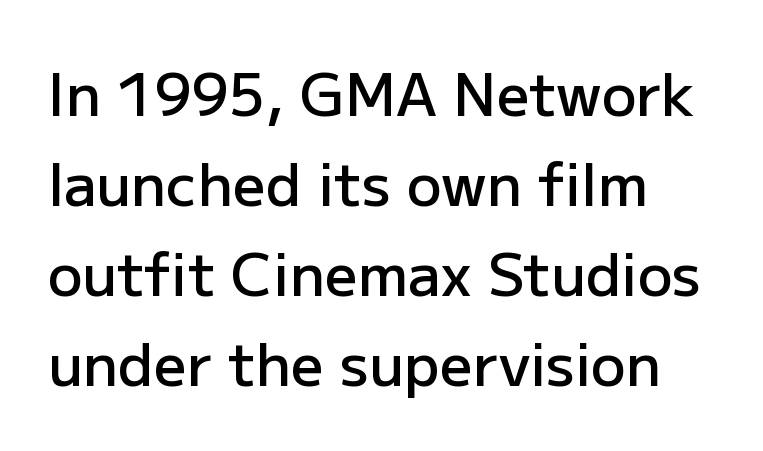
Q: Is the text bold? A: Semi-bold.
Q: Is the text italic (slanted)? A: No, it is upright.
Q: Is the typeface a serif or a sans-serif typeface? A: Sans-serif.
Q: Is the text underlined? A: No.
Q: How is the paragraph aligned? A: Left-aligned.
Q: Is the spacing between letters normal or unusually wide? A: Normal.
Q: Is the spacing between lines tight, normal or loose? A: Normal.
Q: Width (condensed, normal, or wide)? A: Normal.
Q: Stroke contrast? A: Low.
Q: x-height? A: Medium.
Q: Monospaced? A: No.
